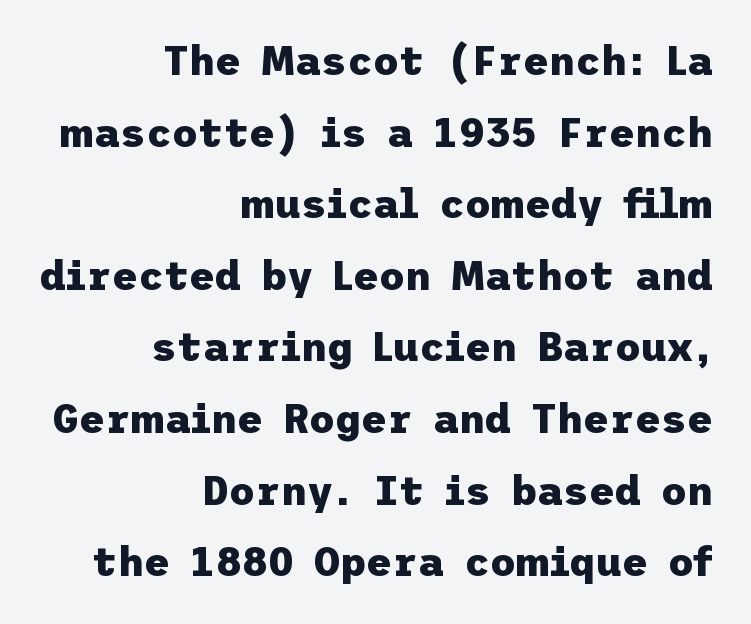
Compared with an ordinary text face, these strokes are far heavier — a full bold. Characters follow at the spacing the type designer built in. The rendering shows plain stroke endings on the letterforms — a sans-serif design. Designer's note — italics off, roman on.
